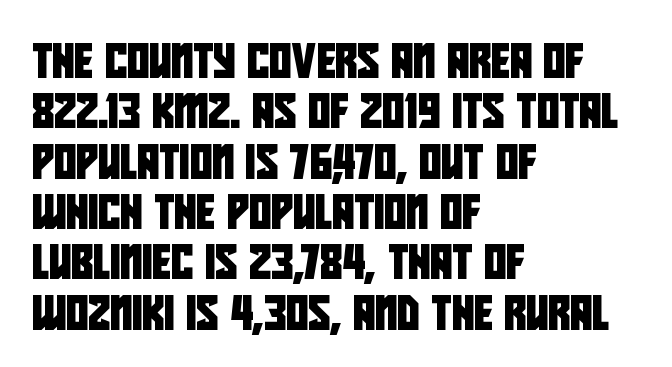
The image shows 34 px condensed sans-serif type; set left-aligned, normal line spacing (1.48x), normal letter spacing, not underlined; low stroke contrast and a large x-height.
